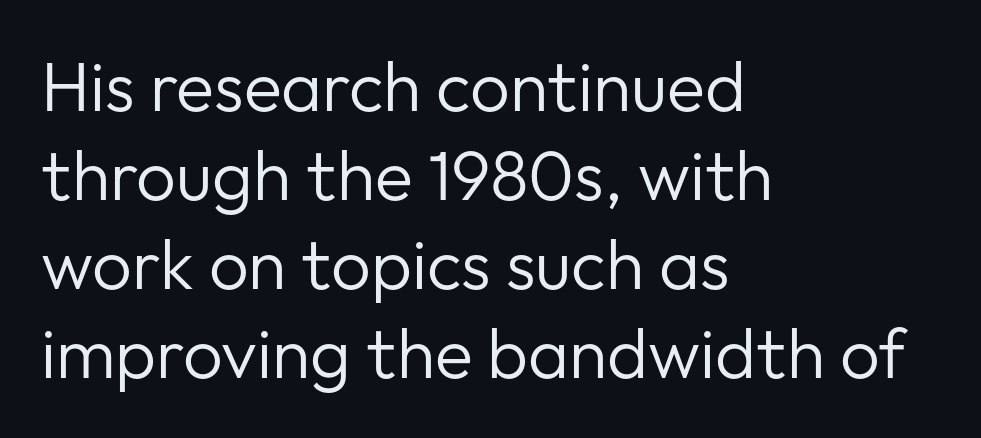
Is there much room between lines? A standard amount, neither cramped nor airy. Short and long lines alike share a common starting point at left. Nothing sits at the stroke ends, so this counts as sans-serif. Plain, unruled lines of type. In terms of letterspacing, this is plain default setting.
